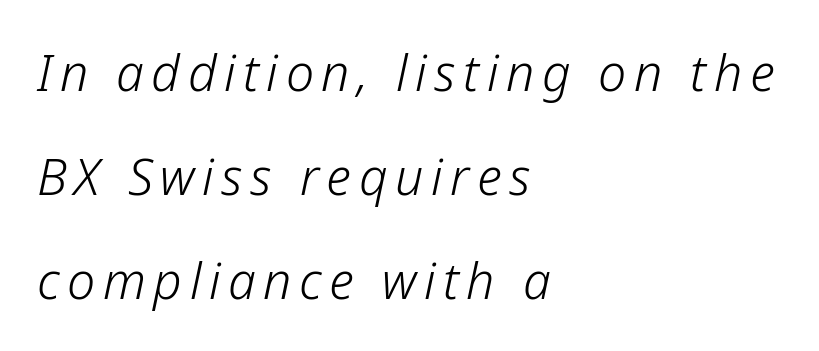
The typesetter chose a ragged-right arrangement here. No word sits above an underline. This block would shrink considerably if given ordinary leading; it's expanded now. Heaviness? Minimal to ordinary, like unemphasized prose. The face used here is proportionally spaced, like ordinary book or web type. Every character sits at an angle, as italics do.
